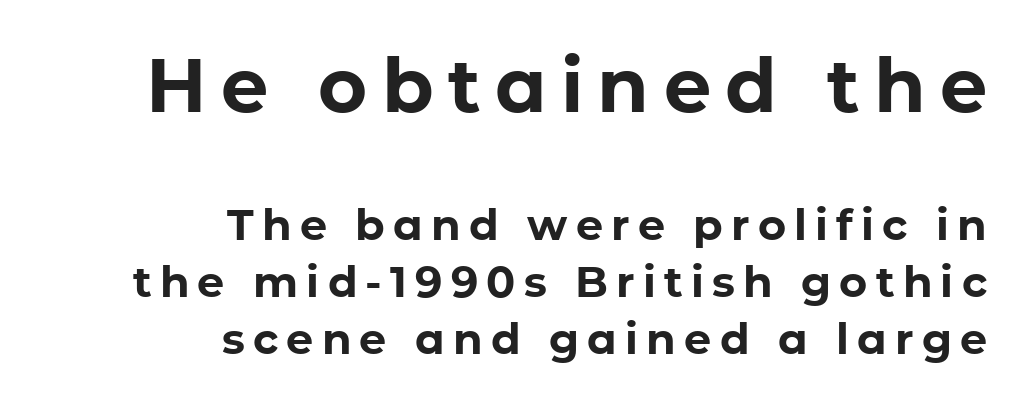
The image shows 75 px bold sans-serif type, upright; set right-aligned, normal line spacing (1.32x), not underlined; the first (top) block is 1.74x larger; low stroke contrast and a medium x-height.
